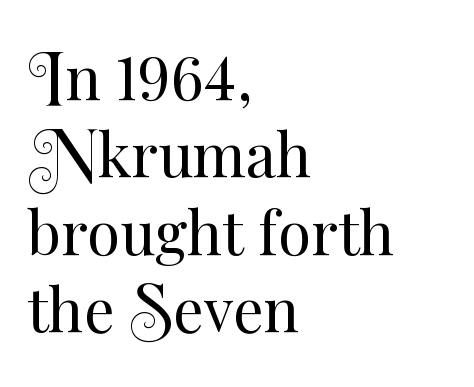
On a weight scale, this lands at 450 or below. Words appear dense and cohesive because spacing is normal. One glance says typical: line gaps are just what's usual. Notice how the stems are strictly vertical — no italics here. Spacing verdict: proportional, widths tailored to each character. Horizontal alignment here is leftward, the default for most running prose.
